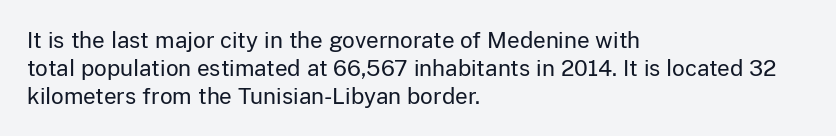
Q: Is the text bold? A: No.
Q: Is the text italic (slanted)? A: No, it is upright.
Q: Is the text underlined? A: No.
Q: How is the paragraph aligned? A: Left-aligned.
Q: Is the spacing between letters normal or unusually wide? A: Normal.
Q: Is the spacing between lines tight, normal or loose? A: Normal.
